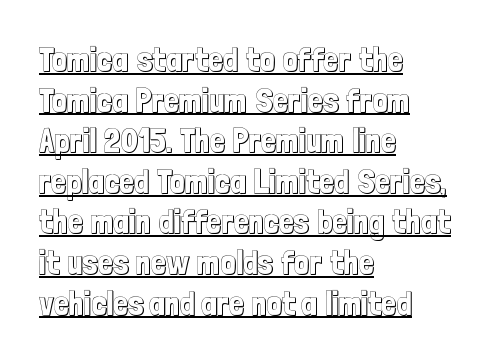
Q: Is the text italic (slanted)? A: No, it is upright.
Q: Is the text underlined? A: Yes.
Q: How is the paragraph aligned? A: Left-aligned.
Q: Is the spacing between letters normal or unusually wide? A: Normal.
Q: Width (condensed, normal, or wide)? A: Condensed.
Q: x-height? A: Medium.
Q: Monospaced? A: No.
